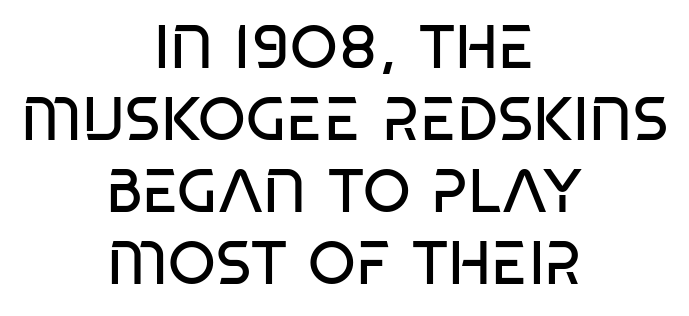
{"serif": "no", "bold": "no", "weight": "regular", "width": "condensed", "stroke_contrast": "low", "x_height": "large", "monospaced": "no", "underline": "no", "align": "center", "line_spacing_ratio": 1.18, "letter_spacing": "normal", "letter_spacing_em": 0.0, "glyph_px": 61}
